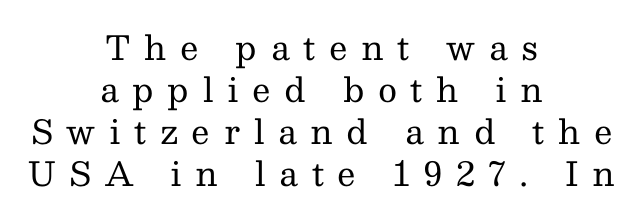
The specimen omits any rule beneath the text block's lines. Weight class: somewhere from thin through regular. The designer went with a serif here, giving each stem small feet. A typesetter would call this heavily tracked-out type. Rendered with straight, roman letterforms.
